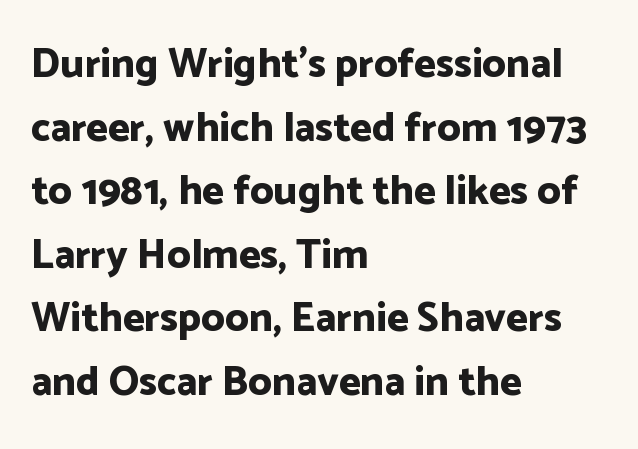
{"serif": "no", "italic": "no", "bold": "yes", "weight": "bold", "width": "normal", "stroke_contrast": "low", "x_height": "medium", "monospaced": "no", "underline": "no", "align": "left", "line_spacing": "normal", "line_spacing_ratio": 1.55, "letter_spacing": "normal", "letter_spacing_em": 0.0, "glyph_px": 41}
